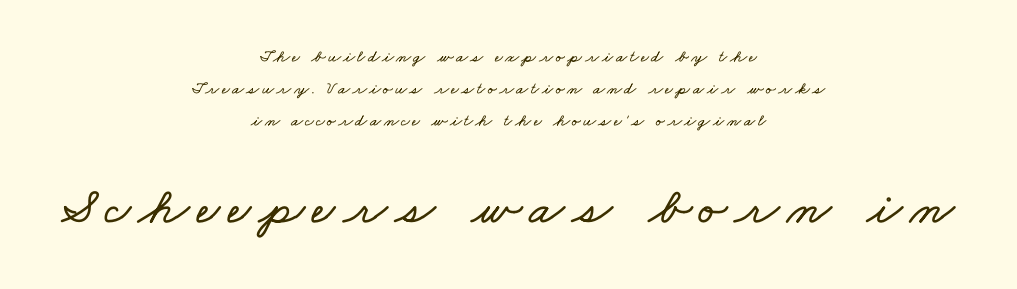
Q: Is the text underlined? A: No.
Q: How is the paragraph aligned? A: Centered.
Q: Which block of text is set in a larger size, the first (top) or the second (bottom)? A: The second (bottom) one.
Q: Width (condensed, normal, or wide)? A: Wide.
Q: Stroke contrast? A: Low.
Q: x-height? A: Small.
Q: Monospaced? A: No.
